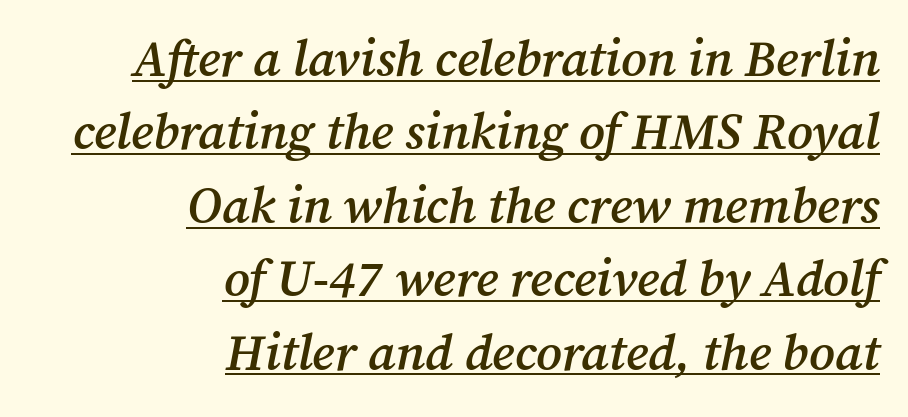
The image shows 51 px semibold serif type, italic (leaning right); set right-aligned, normal line spacing (1.44x), normal letter spacing, underlined; medium stroke contrast and a medium x-height.
